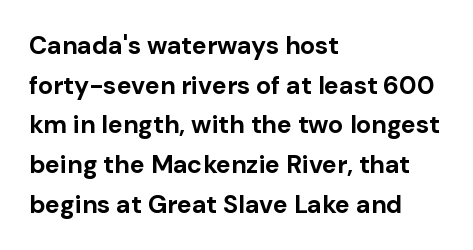
Q: Is the text bold? A: Yes.
Q: Is the text italic (slanted)? A: No, it is upright.
Q: Is the text underlined? A: No.
Q: How is the paragraph aligned? A: Left-aligned.
Q: Is the spacing between letters normal or unusually wide? A: Normal.
Q: Is the spacing between lines tight, normal or loose? A: Normal.
